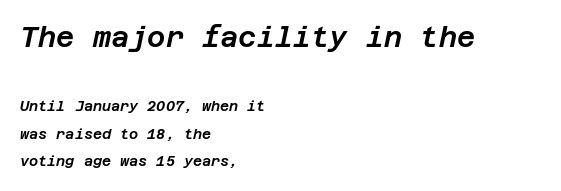
The image shows 28 px text type, italic (leaning right); set left-aligned, loose line spacing (1.96x), normal letter spacing, not underlined; the first (top) block is 2.0x larger; low stroke contrast and a large x-height.
